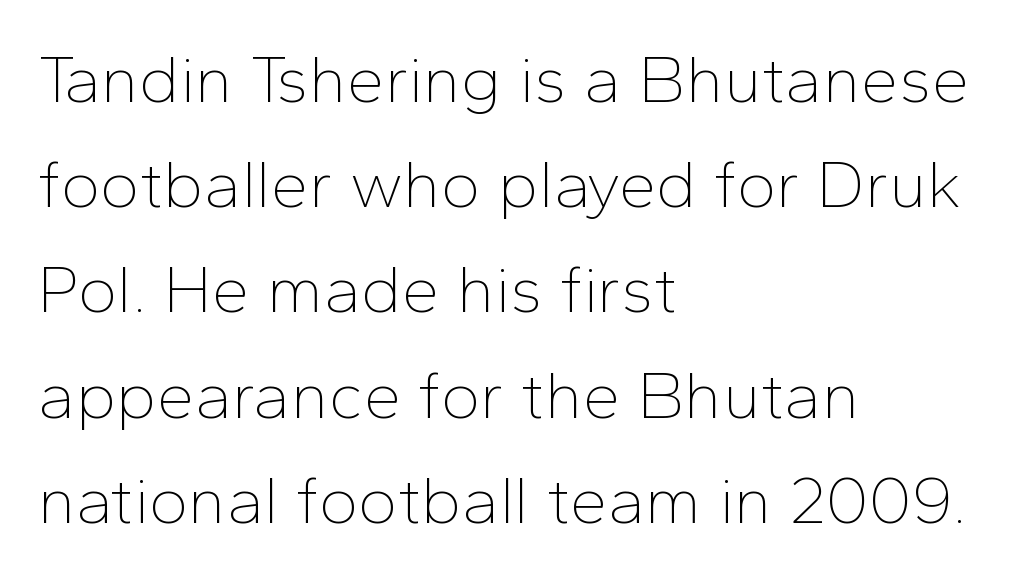
The image shows 67 px thin sans-serif type, upright; set left-aligned, normal line spacing (1.57x), normal letter spacing, not underlined; low stroke contrast and a medium x-height.
